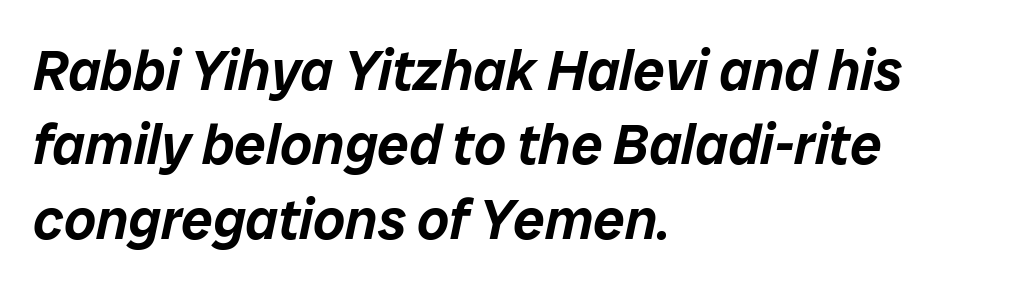
{"italic": "yes", "lean": "right", "slant_degrees": 12, "width": "normal", "stroke_contrast": "low", "x_height": "medium", "monospaced": "no", "underline": "no", "align": "left", "line_spacing": "normal", "line_spacing_ratio": 1.33, "letter_spacing": "normal", "letter_spacing_em": 0.0, "glyph_px": 56}
